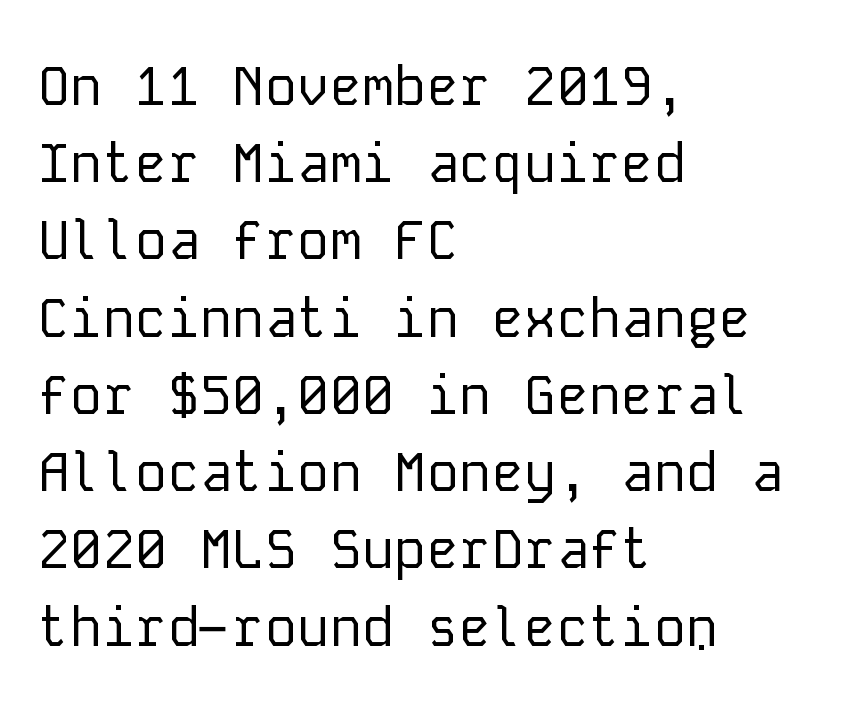
Q: Is the text bold? A: No.
Q: Is the text italic (slanted)? A: No, it is upright.
Q: Is the typeface a serif or a sans-serif typeface? A: Sans-serif.
Q: Is the text underlined? A: No.
Q: How is the paragraph aligned? A: Left-aligned.
Q: Is the spacing between letters normal or unusually wide? A: Normal.
Q: Is the spacing between lines tight, normal or loose? A: Normal.
Q: Width (condensed, normal, or wide)? A: Normal.
Q: Stroke contrast? A: Low.
Q: x-height? A: Medium.
Q: Monospaced? A: Yes.
